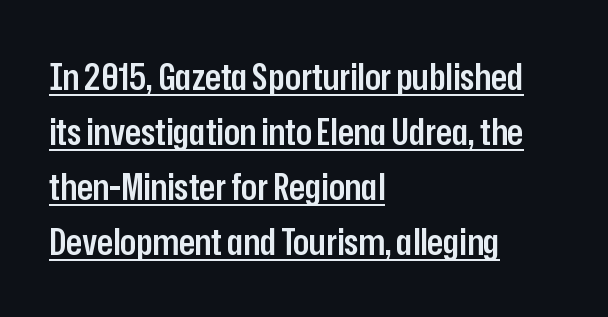
{"serif": "no", "italic": "no", "bold": "semi", "weight": "semibold", "width": "condensed", "stroke_contrast": "low", "x_height": "medium", "monospaced": "no", "underline": "yes", "align": "left", "line_spacing": "normal", "line_spacing_ratio": 1.49, "letter_spacing": "normal", "letter_spacing_em": 0.0, "glyph_px": 37}
